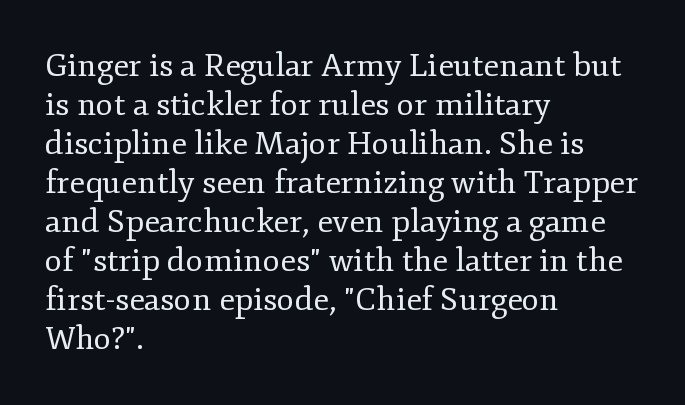
{"serif": "yes", "italic": "no", "bold": "no", "weight": "regular", "width": "normal", "stroke_contrast": "low", "x_height": "small", "monospaced": "no", "underline": "no", "align": "left", "line_spacing_ratio": 1.22, "letter_spacing": "normal", "letter_spacing_em": 0.0, "glyph_px": 32}
